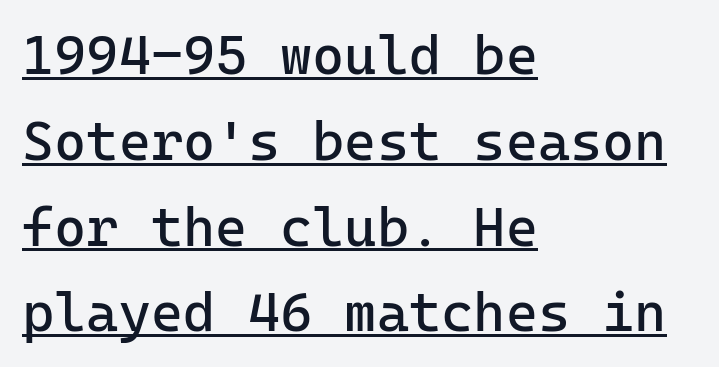
Honestly, the row spacing looks completely unremarkable. Typeset ragged right — the left edge is the straight one. These characters rest on top of a visible drawn line. Heaviness? Minimal to ordinary, like unemphasized prose. Does the lettering tilt? It doesn't — this is upright. This rendering employs a face without finishing strokes, i.e., a sans-serif.
